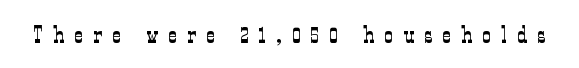
The image shows 24 px text type, upright; set unusually wide letter spacing (+0.43 em), not underlined.
